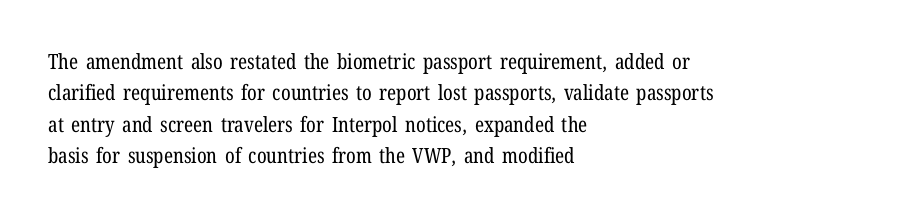
The image shows 21 px text type, upright; set left-aligned, normal line spacing (1.49x), normal letter spacing, not underlined.
